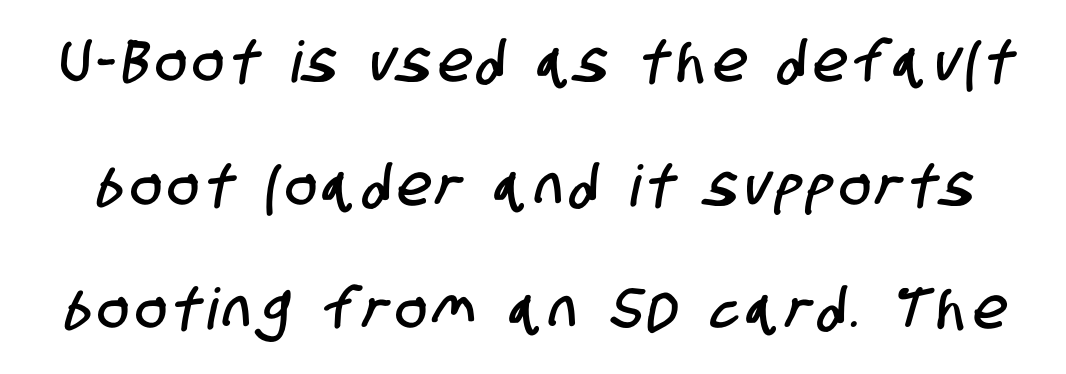
Q: Is the typeface a serif or a sans-serif typeface? A: Sans-serif.
Q: Is the text underlined? A: No.
Q: Is the spacing between lines tight, normal or loose? A: Loose.
Q: Width (condensed, normal, or wide)? A: Condensed.
Q: Stroke contrast? A: Low.
Q: x-height? A: Large.
Q: Monospaced? A: No.
